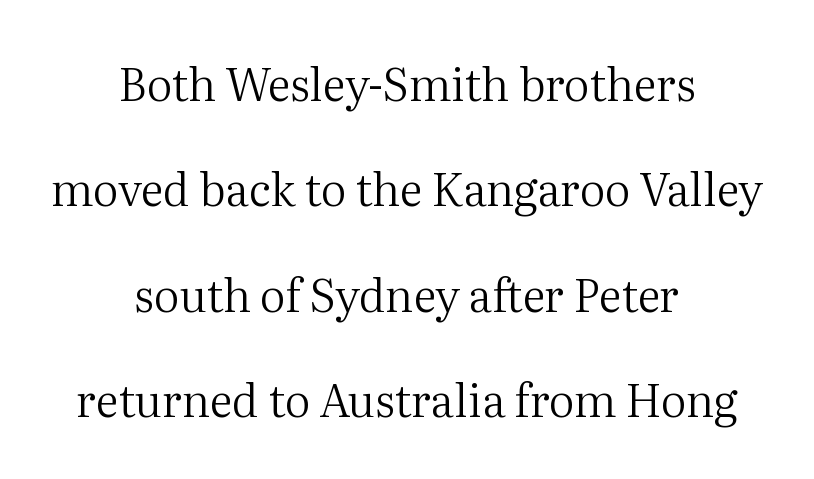
The image shows 45 px regular-weight serif type, upright; set centered, loose line spacing (2.34x), normal letter spacing, not underlined; medium stroke contrast and a medium x-height.
